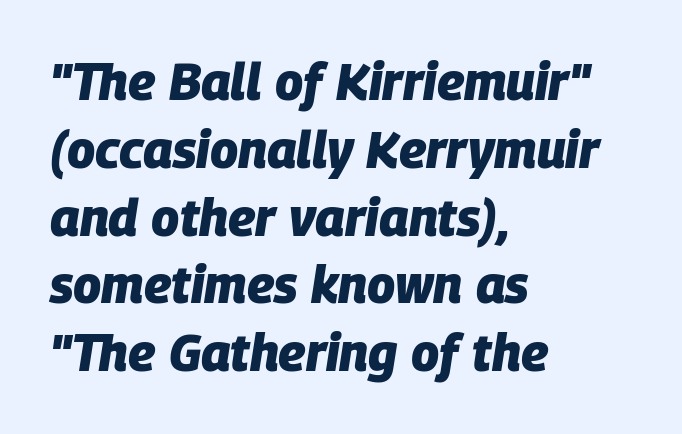
Q: Is the text bold? A: Yes.
Q: Is the text italic (slanted)? A: Yes, it leans right by about 9 degrees.
Q: Is the text underlined? A: No.
Q: How is the paragraph aligned? A: Left-aligned.
Q: Is the spacing between letters normal or unusually wide? A: Normal.
Q: Is the spacing between lines tight, normal or loose? A: Normal.
Q: Width (condensed, normal, or wide)? A: Normal.
Q: Stroke contrast? A: Low.
Q: x-height? A: Large.
Q: Monospaced? A: No.
